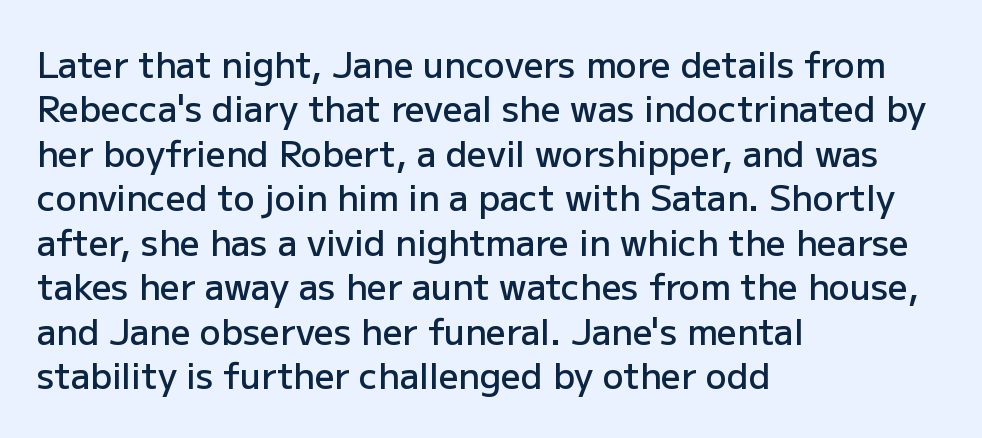
Q: Is the text bold? A: Semi-bold.
Q: Is the text italic (slanted)? A: No, it is upright.
Q: Is the typeface a serif or a sans-serif typeface? A: Sans-serif.
Q: Is the text underlined? A: No.
Q: How is the paragraph aligned? A: Left-aligned.
Q: Is the spacing between letters normal or unusually wide? A: Normal.
Q: Is the spacing between lines tight, normal or loose? A: Normal.
Q: Width (condensed, normal, or wide)? A: Normal.
Q: Stroke contrast? A: Low.
Q: x-height? A: Medium.
Q: Monospaced? A: No.
